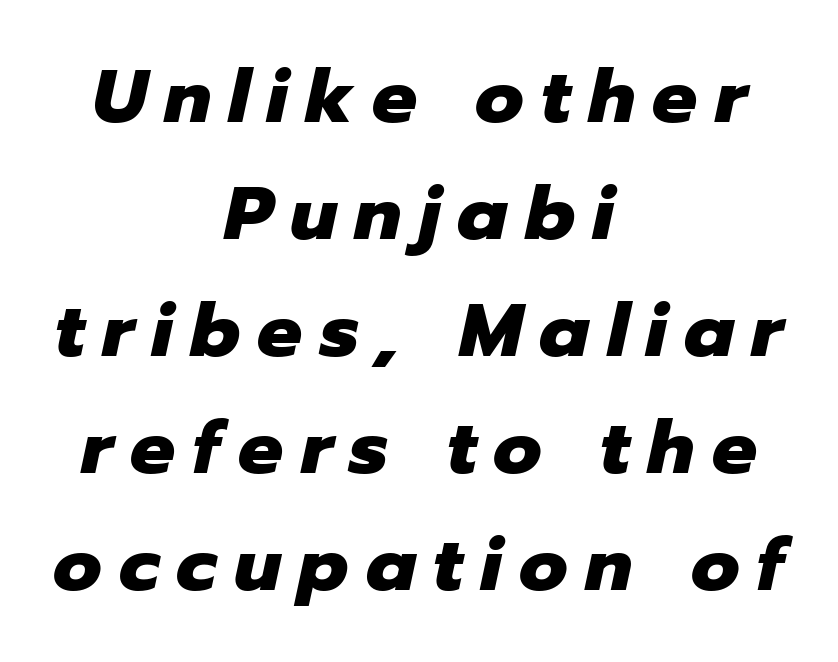
{"italic": "yes", "lean": "right", "slant_degrees": 12, "bold": "yes", "weight": "heavy", "width": "normal", "stroke_contrast": "low", "x_height": "medium", "monospaced": "no", "underline": "no", "align": "center", "line_spacing": "normal", "line_spacing_ratio": 1.56, "letter_spacing": "wide", "letter_spacing_em": 0.23, "glyph_px": 75}
